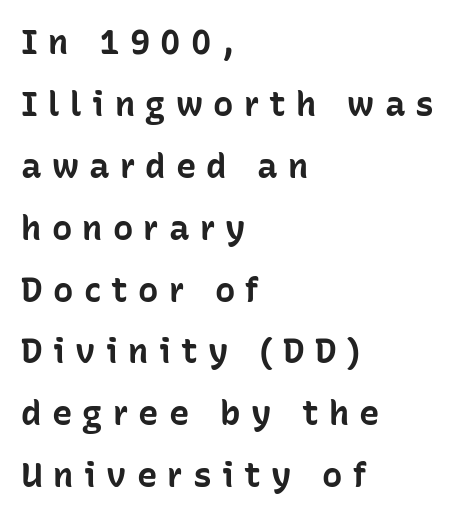
{"serif": "no", "italic": "no", "bold": "yes", "weight": "bold", "width": "normal", "stroke_contrast": "low", "x_height": "medium", "monospaced": "no", "underline": "no", "align": "left", "line_spacing_ratio": 1.82, "letter_spacing": "wide", "letter_spacing_em": 0.3, "glyph_px": 34}
